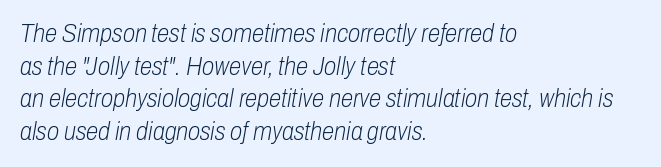
{"italic": "yes", "lean": "right", "slant_degrees": 10, "bold": "no", "underline": "no", "align": "left", "line_spacing": "normal", "line_spacing_ratio": 1.31, "letter_spacing": "normal", "letter_spacing_em": 0.0, "glyph_px": 25}
